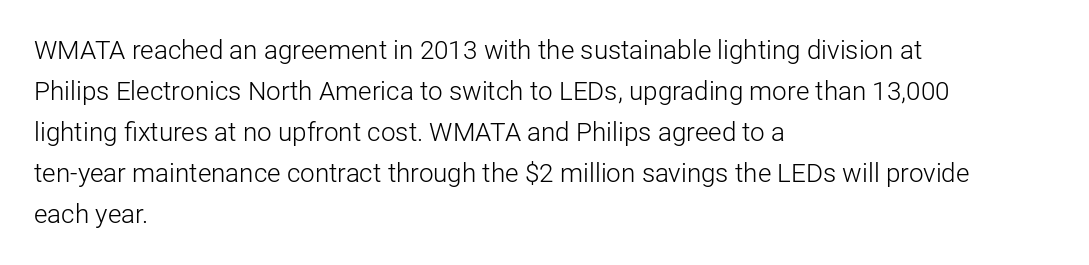
{"italic": "no", "bold": "no", "underline": "no", "align": "left", "line_spacing": "normal", "line_spacing_ratio": 1.58, "letter_spacing": "normal", "letter_spacing_em": 0.0, "glyph_px": 26}
